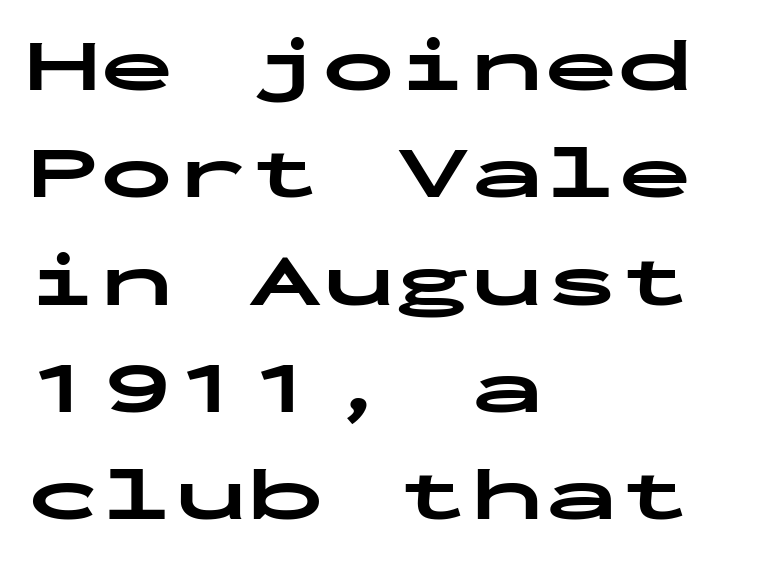
{"serif": "no", "italic": "no", "bold": "yes", "weight": "bold", "width": "wide", "stroke_contrast": "low", "x_height": "medium", "monospaced": "yes", "underline": "no", "align": "left", "line_spacing": "normal", "line_spacing_ratio": 1.45, "letter_spacing": "normal", "letter_spacing_em": 0.0, "glyph_px": 74}
